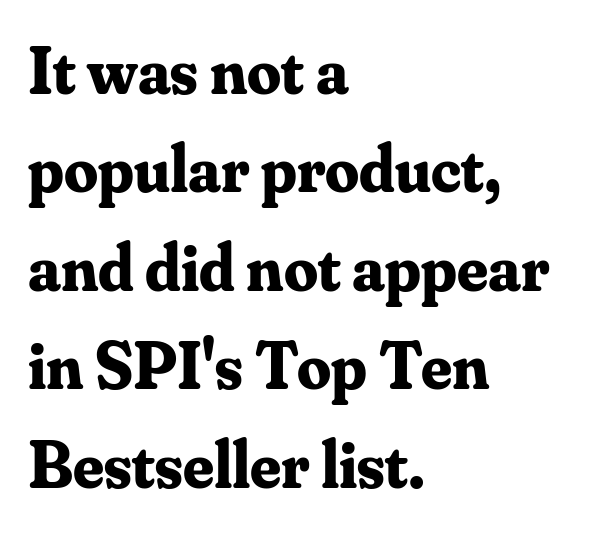
Q: Is the text bold? A: Yes.
Q: Is the text italic (slanted)? A: No, it is upright.
Q: Is the typeface a serif or a sans-serif typeface? A: Serif.
Q: Is the text underlined? A: No.
Q: How is the paragraph aligned? A: Left-aligned.
Q: Is the spacing between letters normal or unusually wide? A: Normal.
Q: Is the spacing between lines tight, normal or loose? A: Normal.
Q: Width (condensed, normal, or wide)? A: Normal.
Q: Stroke contrast? A: Medium.
Q: x-height? A: Small.
Q: Monospaced? A: No.
